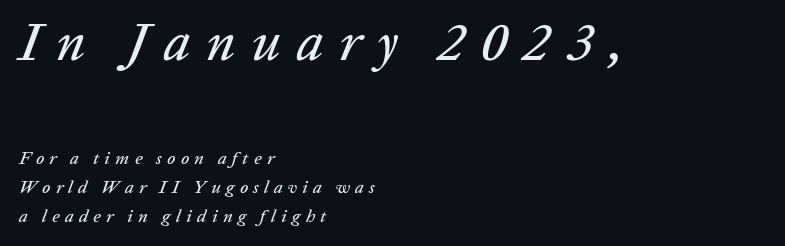
{"italic": "yes", "lean": "right", "slant_degrees": 20, "width": "normal", "stroke_contrast": "low", "x_height": "medium", "monospaced": "no", "underline": "no", "align": "left", "line_spacing": "normal", "line_spacing_ratio": 1.62, "letter_spacing": "wide", "letter_spacing_em": 0.29, "larger_block": "first", "size_ratio": 3.0, "glyph_px": 54}
